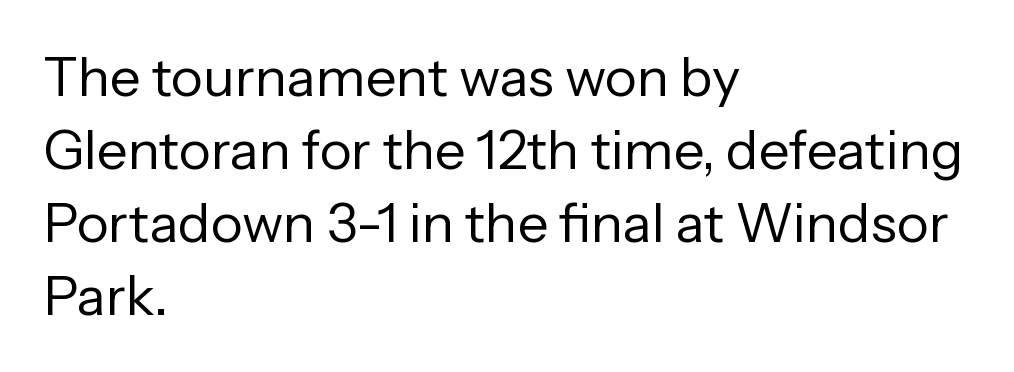
Q: Is the text bold? A: No.
Q: Is the text italic (slanted)? A: No, it is upright.
Q: Is the typeface a serif or a sans-serif typeface? A: Sans-serif.
Q: Is the text underlined? A: No.
Q: How is the paragraph aligned? A: Left-aligned.
Q: Is the spacing between letters normal or unusually wide? A: Normal.
Q: Is the spacing between lines tight, normal or loose? A: Normal.
Q: Width (condensed, normal, or wide)? A: Normal.
Q: Stroke contrast? A: Low.
Q: x-height? A: Medium.
Q: Monospaced? A: No.
